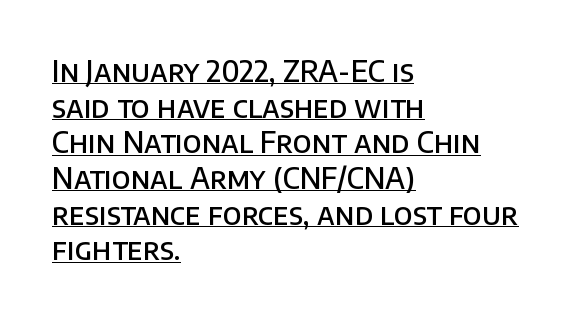
The image shows 29 px semibold sans-serif type, upright; set left-aligned, line spacing 1.23x, normal letter spacing, underlined; low stroke contrast and a large x-height.
